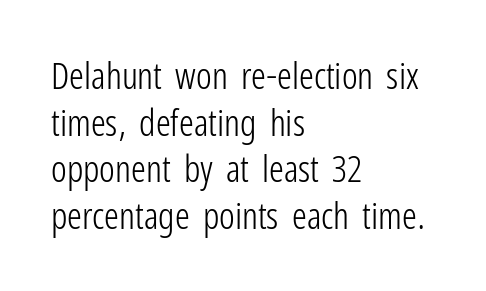
Q: Is the text bold? A: No.
Q: Is the text italic (slanted)? A: No, it is upright.
Q: Is the typeface a serif or a sans-serif typeface? A: Sans-serif.
Q: Is the text underlined? A: No.
Q: How is the paragraph aligned? A: Left-aligned.
Q: Is the spacing between letters normal or unusually wide? A: Normal.
Q: Is the spacing between lines tight, normal or loose? A: Normal.
Q: Width (condensed, normal, or wide)? A: Condensed.
Q: Stroke contrast? A: Low.
Q: x-height? A: Medium.
Q: Monospaced? A: No.
